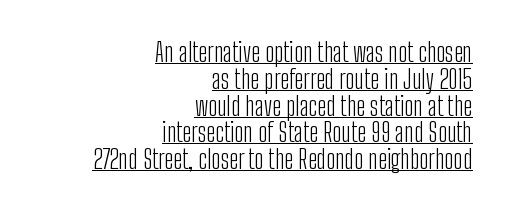
No italicization has been applied; the sample stays upright. This is not heavy type; no bold has been used. The line-height multiplier appears low, near solid setting. Horizontal alignment here is rightward, an uncommon choice for prose.
